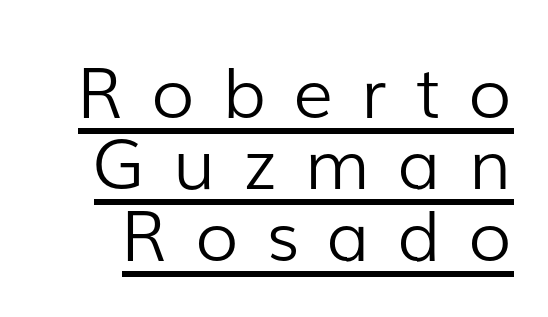
{"serif": "no", "italic": "no", "bold": "no", "weight": "light", "width": "normal", "stroke_contrast": "low", "x_height": "medium", "monospaced": "no", "underline": "yes", "line_spacing": "tight", "line_spacing_ratio": 1.02, "letter_spacing": "wide", "letter_spacing_em": 0.4, "glyph_px": 70}
